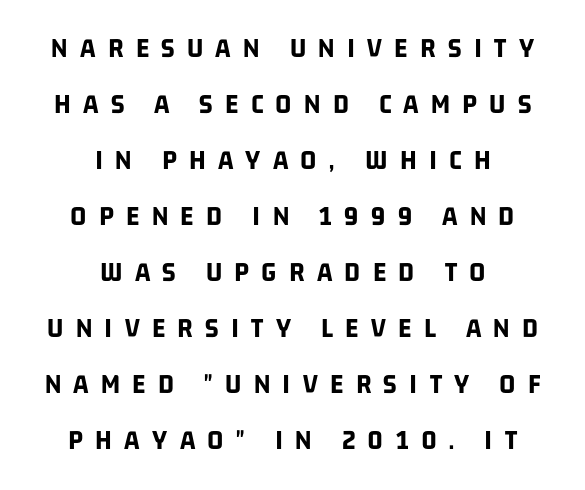
The image shows 28 px bold, condensed sans-serif type; set centered, loose line spacing (2.0x), unusually wide letter spacing (+0.44 em), not underlined; low stroke contrast and a large x-height.
